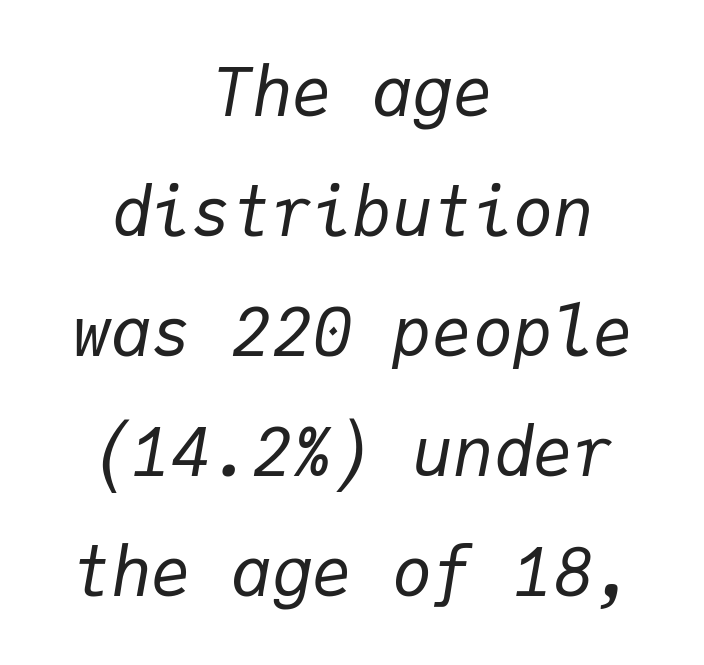
Q: Is the text bold? A: No.
Q: Is the text italic (slanted)? A: Yes, it leans right by about 9 degrees.
Q: Is the text underlined? A: No.
Q: How is the paragraph aligned? A: Centered.
Q: Is the spacing between letters normal or unusually wide? A: Normal.
Q: Width (condensed, normal, or wide)? A: Normal.
Q: Stroke contrast? A: Low.
Q: x-height? A: Medium.
Q: Monospaced? A: Yes.
